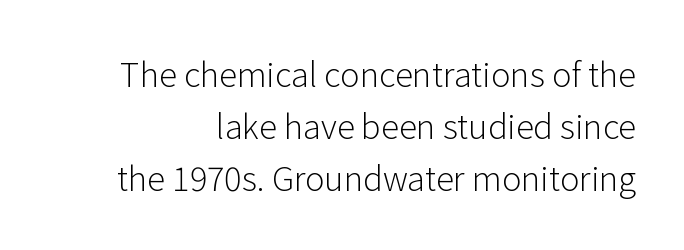
Character widths vary here, with narrow letters taking less room than wide ones. Characters remain perfectly vertical along every line. What's the leading like? Ordinary, nothing unusual. The area under the type is left untouched. Nothing sits at the stroke ends, so this counts as sans-serif. This reads as an unemphasized weight, regular at the heaviest.
